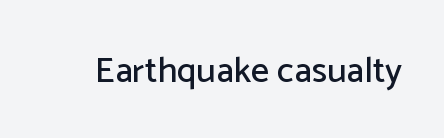
Q: Is the text italic (slanted)? A: No, it is upright.
Q: Is the typeface a serif or a sans-serif typeface? A: Sans-serif.
Q: Is the text underlined? A: No.
Q: Is the spacing between letters normal or unusually wide? A: Normal.
Q: Width (condensed, normal, or wide)? A: Normal.
Q: Stroke contrast? A: Low.
Q: x-height? A: Medium.
Q: Monospaced? A: No.
